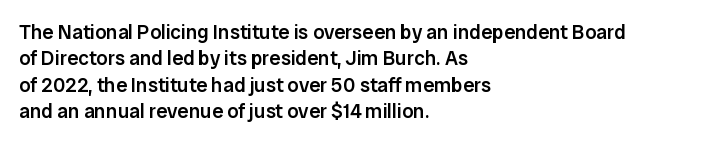
Beneath every word, the page is bare. Upright lettering throughout. Teacher's note: observe the even left margin — that is flush-left alignment. Caption: standard tracking, unaltered. A fair bit of extra ink — the face is semibold, not bold.
